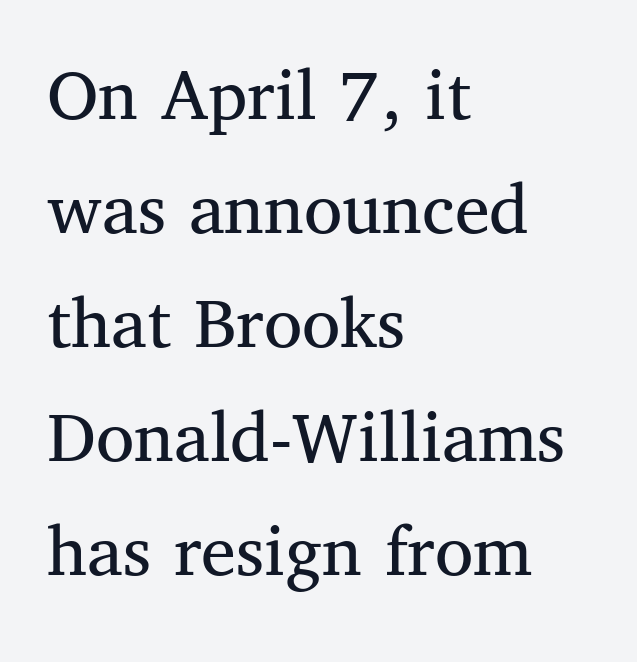
The image shows 78 px regular-weight serif type, upright; set left-aligned, normal line spacing (1.46x), normal letter spacing, not underlined; medium stroke contrast and a medium x-height.
